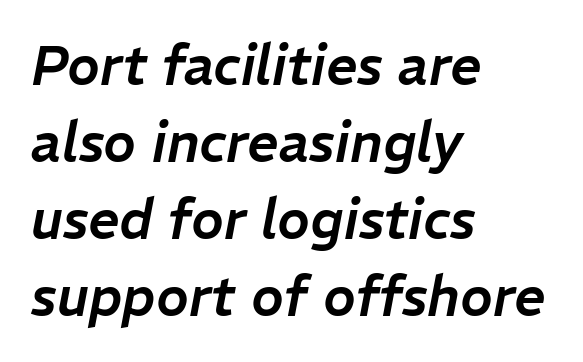
Between one letter and the next there's only the usual sliver of space. One-word summary of the alignment: left. This is oblique type, the kind used for emphasis or titles. Plain, unruled lines of type. Spacing verdict: proportional, widths tailored to each character.
